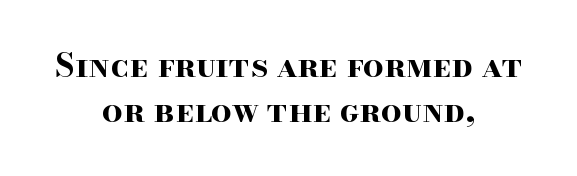
Q: Is the text bold? A: Yes.
Q: Is the text italic (slanted)? A: No, it is upright.
Q: Is the typeface a serif or a sans-serif typeface? A: Serif.
Q: Is the text underlined? A: No.
Q: How is the paragraph aligned? A: Centered.
Q: Is the spacing between letters normal or unusually wide? A: Normal.
Q: Is the spacing between lines tight, normal or loose? A: Normal.
Q: Width (condensed, normal, or wide)? A: Wide.
Q: Stroke contrast? A: High.
Q: x-height? A: Small.
Q: Monospaced? A: No.
